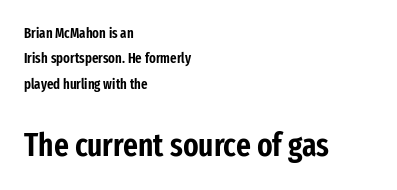
Q: Is the text italic (slanted)? A: No, it is upright.
Q: Is the typeface a serif or a sans-serif typeface? A: Sans-serif.
Q: Is the text underlined? A: No.
Q: How is the paragraph aligned? A: Left-aligned.
Q: Is the spacing between letters normal or unusually wide? A: Normal.
Q: Which block of text is set in a larger size, the first (top) or the second (bottom)? A: The second (bottom) one.
Q: Width (condensed, normal, or wide)? A: Condensed.
Q: Stroke contrast? A: Low.
Q: x-height? A: Medium.
Q: Monospaced? A: No.
